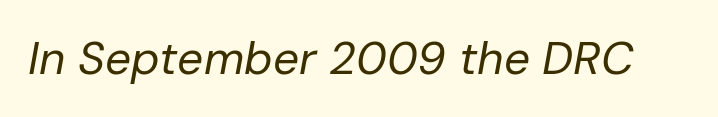
{"italic": "yes", "lean": "right", "slant_degrees": 10, "bold": "no", "weight": "regular", "width": "normal", "stroke_contrast": "low", "x_height": "medium", "monospaced": "no", "underline": "no", "letter_spacing": "normal", "letter_spacing_em": 0.0, "glyph_px": 46}
